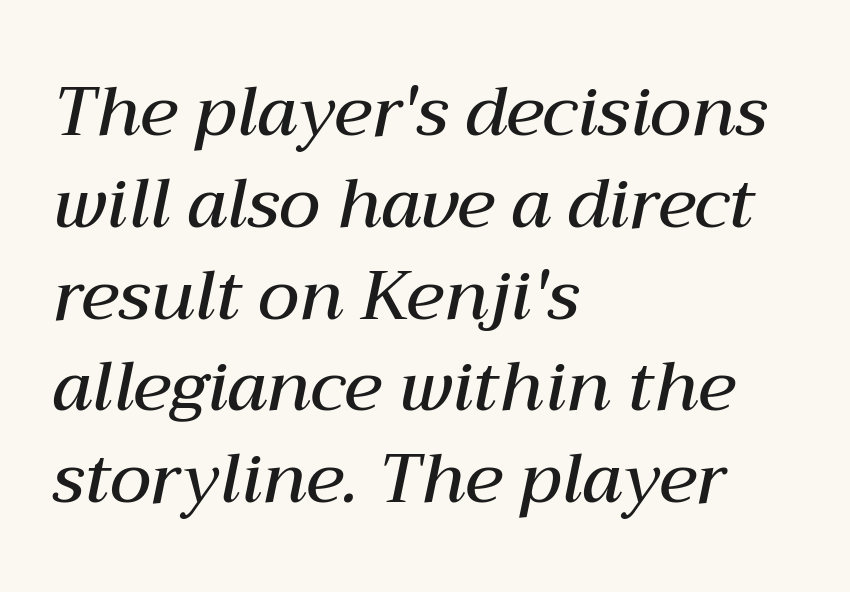
Q: Is the text bold? A: Semi-bold.
Q: Is the text italic (slanted)? A: Yes, it leans right by about 12 degrees.
Q: Is the text underlined? A: No.
Q: How is the paragraph aligned? A: Left-aligned.
Q: Is the spacing between letters normal or unusually wide? A: Normal.
Q: Is the spacing between lines tight, normal or loose? A: Normal.
Q: Width (condensed, normal, or wide)? A: Normal.
Q: Stroke contrast? A: Medium.
Q: x-height? A: Medium.
Q: Monospaced? A: No.
